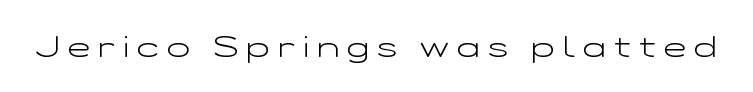
Decoration check: the copy has no underline. Observe the wide spacing: letters keep a clear distance from each other. Nope, not italic — everything's standing straight. This sample has the flowing, uneven cadence of proportional lettering.
